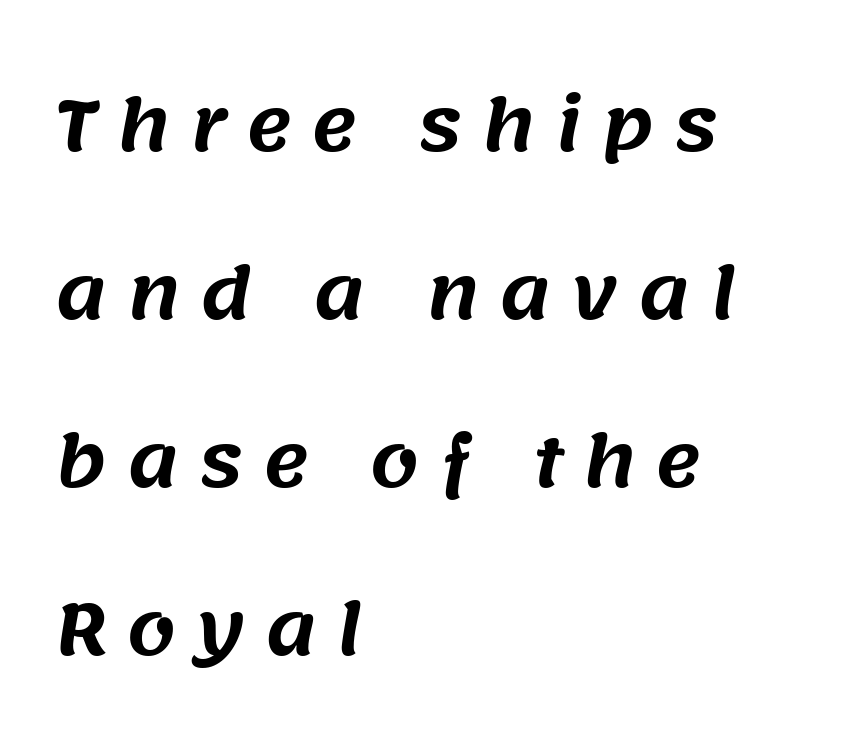
Visually the block forms a straight wall on the left and a jagged coastline on the right. Glance below the letters and you will spot only blank space. Here the glyphs are tracked loosely, breaking word shapes into spaced letters. Widely set lines give the paragraph a tall, airy silhouette. Examine the stroke ends and you'll find no serifs.
